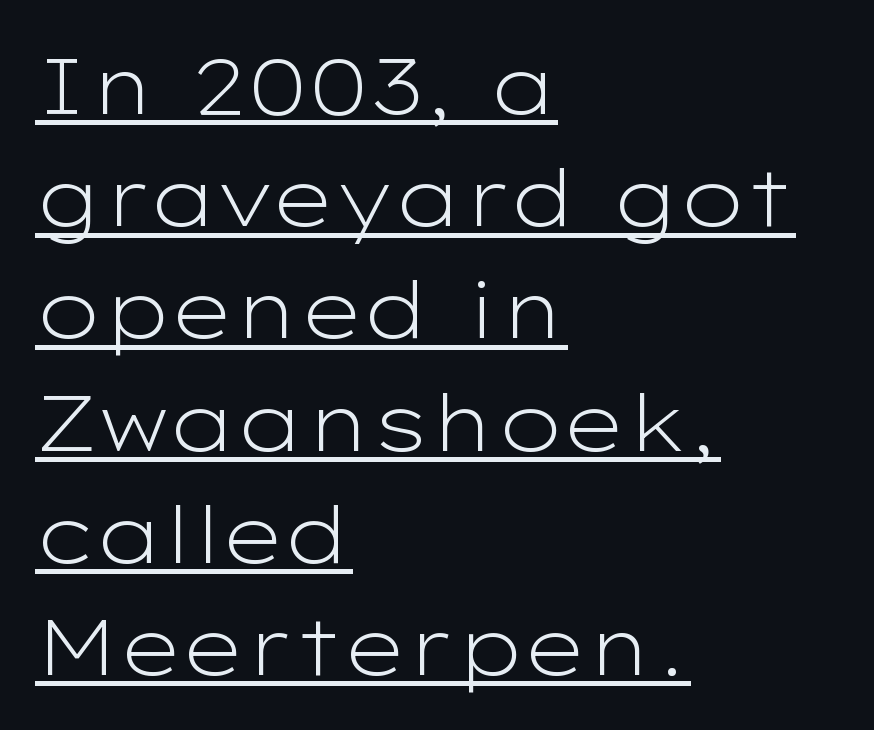
The image shows 79 px light, wide sans-serif type, upright; set left-aligned, normal line spacing (1.42x), normal letter spacing, underlined; low stroke contrast and a medium x-height.
